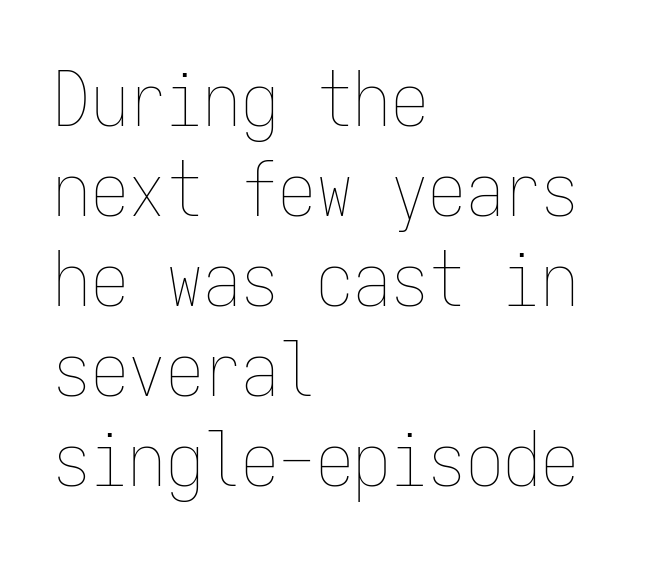
{"italic": "no", "bold": "no", "weight": "thin", "width": "condensed", "stroke_contrast": "low", "x_height": "medium", "monospaced": "yes", "underline": "no", "align": "left", "line_spacing_ratio": 1.2, "letter_spacing": "normal", "letter_spacing_em": 0.0, "glyph_px": 75}
